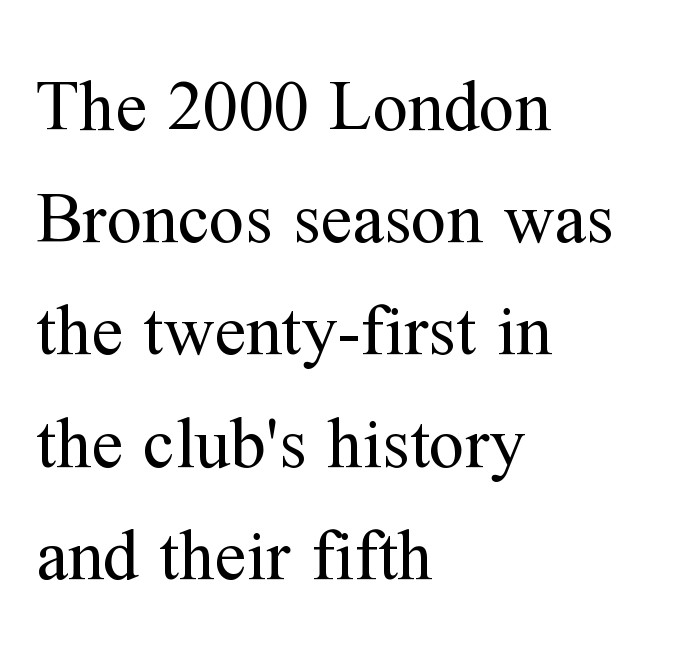
Rendered with straight, roman letterforms. The letterforms sit shoulder to shoulder at normal distance. Character widths vary here, with narrow letters taking less room than wide ones. Weight: in the light-to-regular range. This sample uses a serif face.
